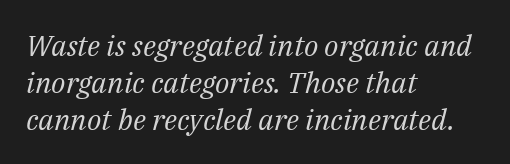
The image shows 29 px regular-weight serif type, italic (leaning right); set left-aligned, normal line spacing (1.27x), normal letter spacing, not underlined; medium stroke contrast and a medium x-height.
